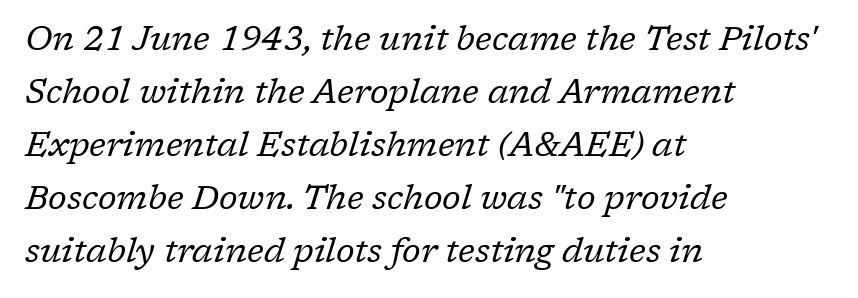
Italic? Definitely — the glyphs are oblique. Serifs: yes, visible at the terminals of the letterforms. This is not heavy type; no bold has been used. Inter-character spacing is left at the font's built-in metrics. Caption: multi-line text, flush left, ragged right. Spacing verdict: proportional, widths tailored to each character.
